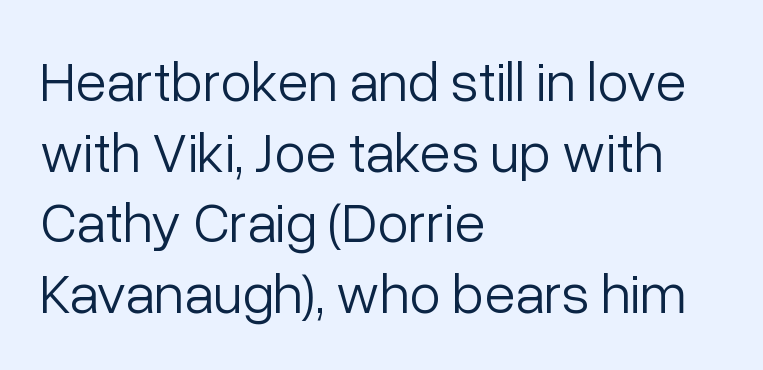
The image shows 57 px light sans-serif type, upright; set left-aligned, line spacing 1.24x, normal letter spacing, not underlined; low stroke contrast and a medium x-height.
